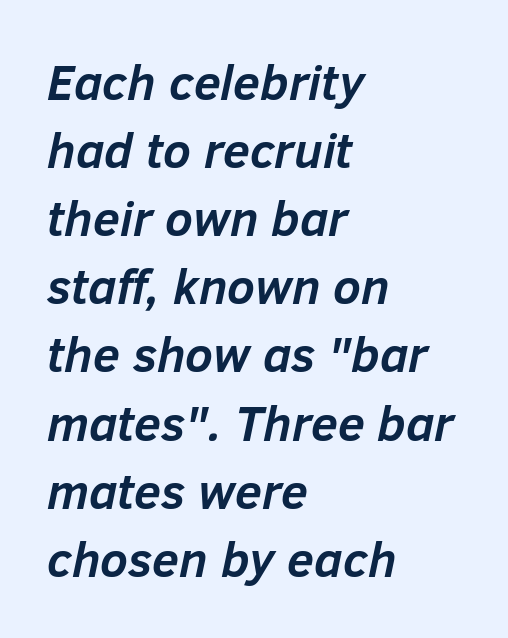
{"italic": "yes", "lean": "right", "slant_degrees": 12, "bold": "yes", "weight": "semibold", "width": "normal", "stroke_contrast": "low", "x_height": "medium", "monospaced": "no", "underline": "no", "align": "left", "line_spacing": "normal", "line_spacing_ratio": 1.39, "letter_spacing": "normal", "letter_spacing_em": 0.0, "glyph_px": 49}
